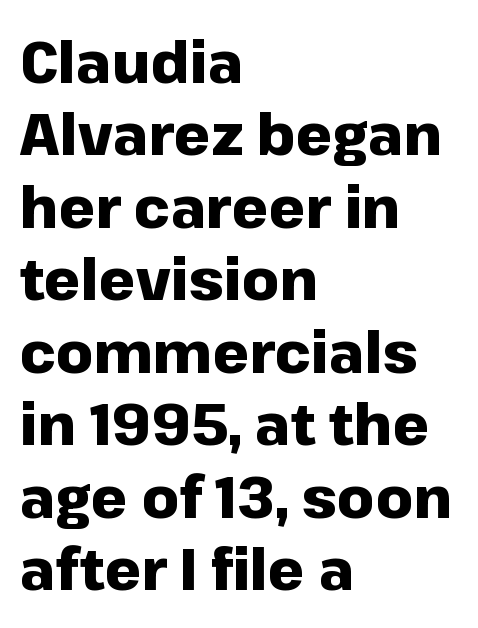
{"serif": "no", "italic": "no", "bold": "yes", "weight": "heavy", "width": "normal", "stroke_contrast": "low", "x_height": "medium", "monospaced": "no", "underline": "no", "align": "left", "line_spacing": "normal", "line_spacing_ratio": 1.25, "letter_spacing": "normal", "letter_spacing_em": 0.0, "glyph_px": 58}
